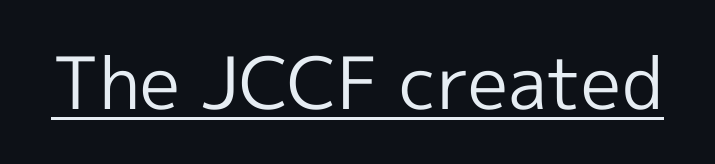
Q: Is the text bold? A: No.
Q: Is the text italic (slanted)? A: No, it is upright.
Q: Is the typeface a serif or a sans-serif typeface? A: Sans-serif.
Q: Is the text underlined? A: Yes.
Q: Is the spacing between letters normal or unusually wide? A: Normal.
Q: Width (condensed, normal, or wide)? A: Normal.
Q: x-height? A: Medium.
Q: Monospaced? A: No.
